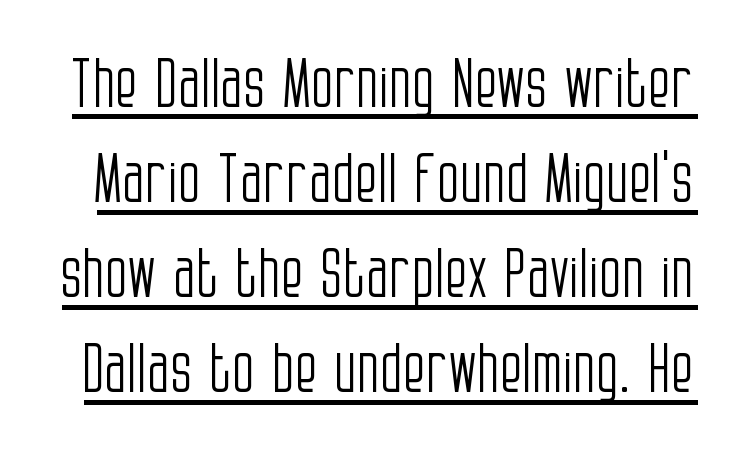
Q: Is the text bold? A: No.
Q: Is the text italic (slanted)? A: No, it is upright.
Q: Is the typeface a serif or a sans-serif typeface? A: Sans-serif.
Q: Is the text underlined? A: Yes.
Q: Is the spacing between letters normal or unusually wide? A: Normal.
Q: Is the spacing between lines tight, normal or loose? A: Normal.
Q: Width (condensed, normal, or wide)? A: Condensed.
Q: Stroke contrast? A: Low.
Q: x-height? A: Large.
Q: Monospaced? A: No.
